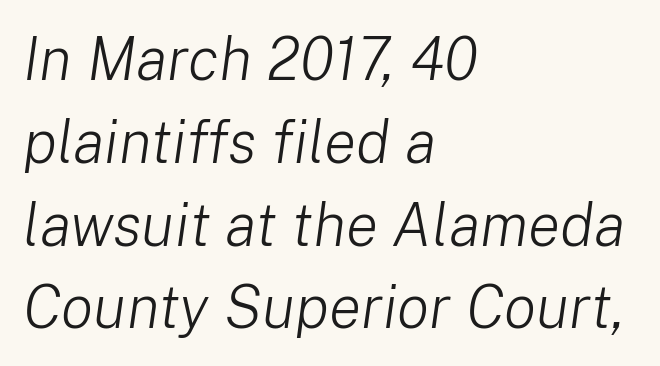
Q: Is the text bold? A: No.
Q: Is the text italic (slanted)? A: Yes, it leans right by about 8 degrees.
Q: Is the text underlined? A: No.
Q: How is the paragraph aligned? A: Left-aligned.
Q: Is the spacing between letters normal or unusually wide? A: Normal.
Q: Is the spacing between lines tight, normal or loose? A: Normal.
Q: Width (condensed, normal, or wide)? A: Normal.
Q: Stroke contrast? A: Low.
Q: x-height? A: Medium.
Q: Monospaced? A: No.
